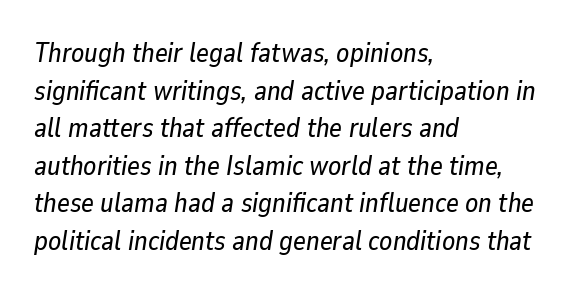
Q: Is the text italic (slanted)? A: Yes, it leans right by about 9 degrees.
Q: Is the text underlined? A: No.
Q: How is the paragraph aligned? A: Left-aligned.
Q: Is the spacing between letters normal or unusually wide? A: Normal.
Q: Is the spacing between lines tight, normal or loose? A: Normal.
